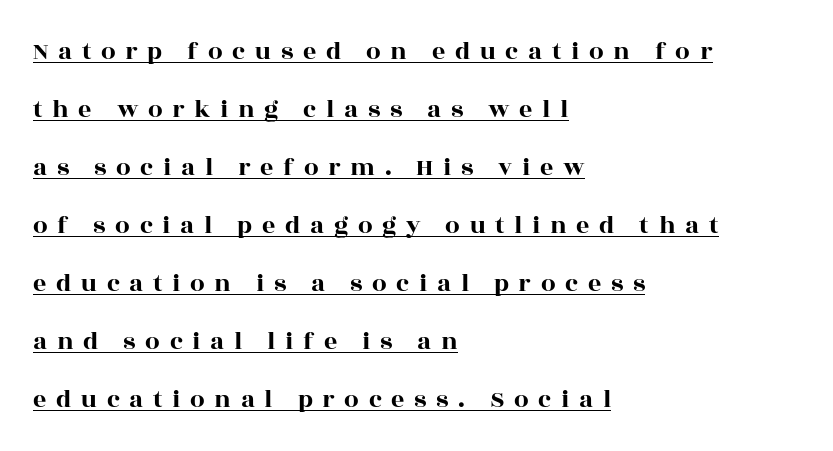
The image shows 26 px text type, upright; set left-aligned, loose line spacing (2.23x), unusually wide letter spacing (+0.37 em), underlined.
